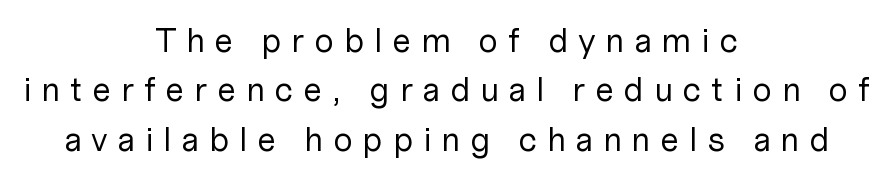
The image shows 34 px regular-weight sans-serif type, upright; set centered, normal line spacing (1.45x), unusually wide letter spacing (+0.28 em), not underlined; low stroke contrast and a medium x-height.
